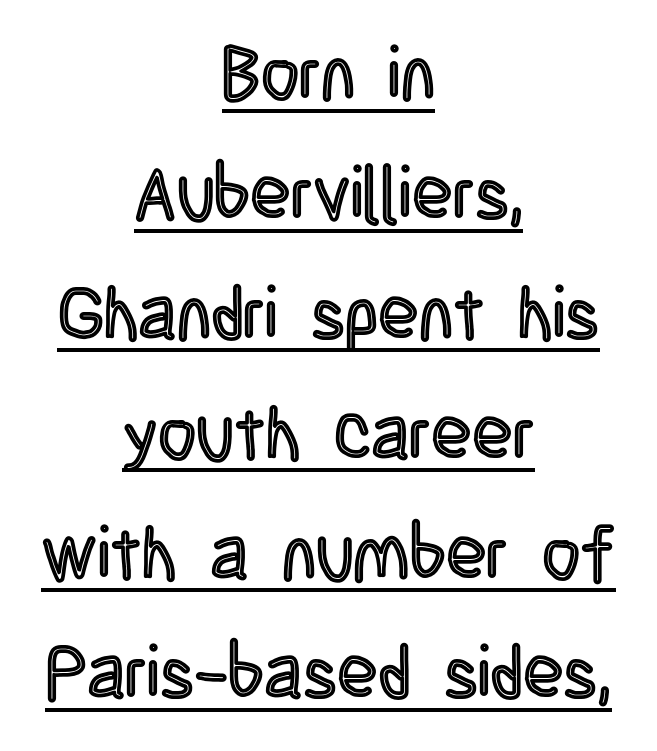
Q: Is the text italic (slanted)? A: No, it is upright.
Q: Is the text underlined? A: Yes.
Q: How is the paragraph aligned? A: Centered.
Q: Is the spacing between letters normal or unusually wide? A: Normal.
Q: Is the spacing between lines tight, normal or loose? A: Normal.
Q: Width (condensed, normal, or wide)? A: Condensed.
Q: x-height? A: Large.
Q: Monospaced? A: No.
